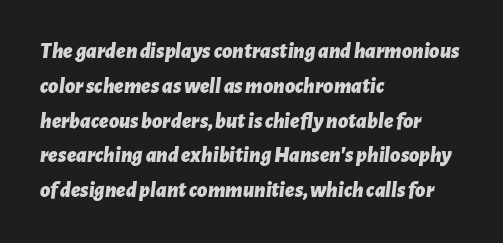
Q: Is the text bold? A: Yes.
Q: Is the text italic (slanted)? A: Yes, it leans right by about 7 degrees.
Q: Is the text underlined? A: No.
Q: How is the paragraph aligned? A: Left-aligned.
Q: Is the spacing between letters normal or unusually wide? A: Normal.
Q: Is the spacing between lines tight, normal or loose? A: Normal.
